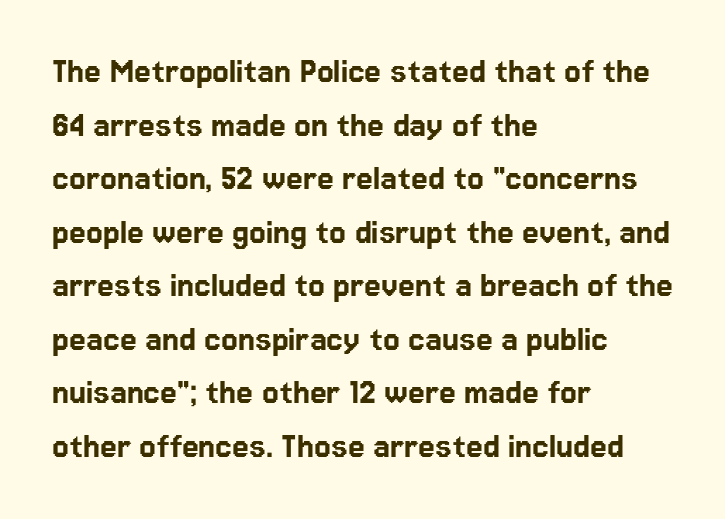
A typesetter would call this proportional, since set widths differ per character. No word sits above an underline. Evenly set lines give the paragraph a standard silhouette. In CSS terms this would be text-align: left. Does the type have serifs? No, each stem ends abruptly.
